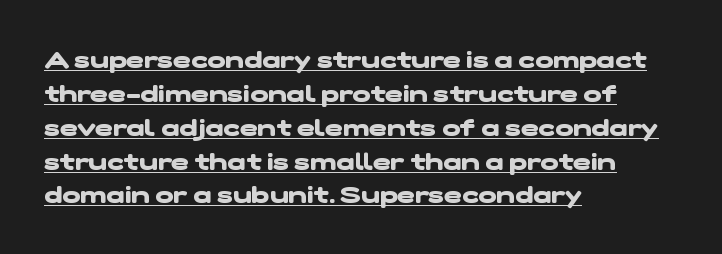
The letters sit at their default tracking, neither squeezed nor spread. The rendering uses a moderate line-height, typical for paragraphs. Does the weight exceed regular? Yes, all the way to bold. These lines are set flush left with a ragged right edge.
